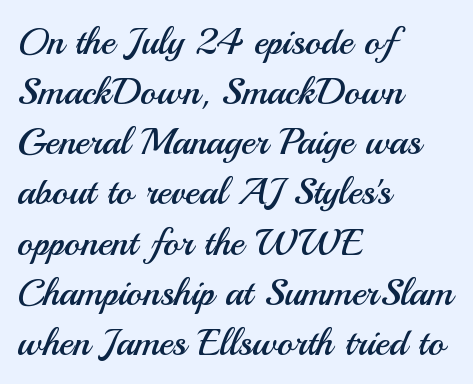
Stroke thickness stays within the range of a standard reading face or lighter. The face used here is a sans, in the tradition of grotesques and geometrics. The paragraph shown leans on its left margin. The letterforms sit shoulder to shoulder at normal distance. The leading is moderate, giving the passage an even texture.
